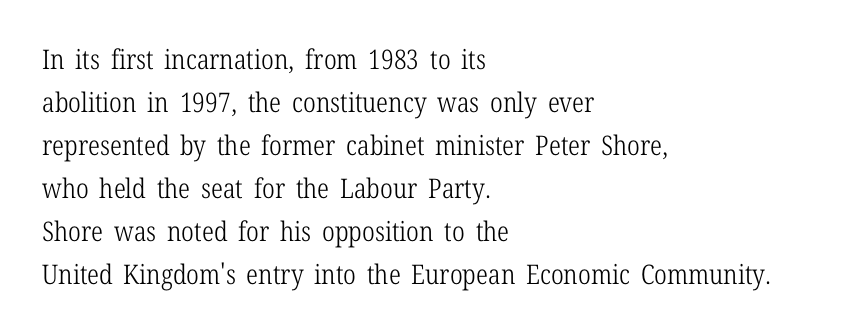
Line beginnings align vertically; line endings do not. Quick note: not italic, upright. No chunkiness to these letters — they're not bold. Default kerning and tracking; the words read as compact shapes.
